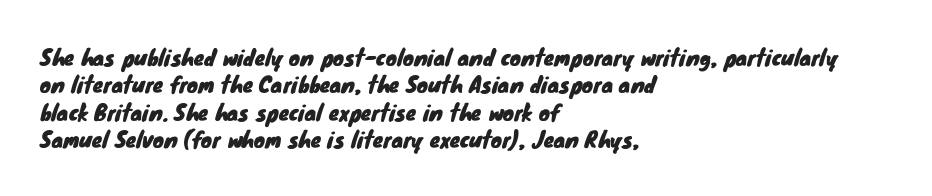
Q: Is the text underlined? A: No.
Q: How is the paragraph aligned? A: Left-aligned.
Q: Is the spacing between letters normal or unusually wide? A: Normal.
Q: Is the spacing between lines tight, normal or loose? A: Normal.
